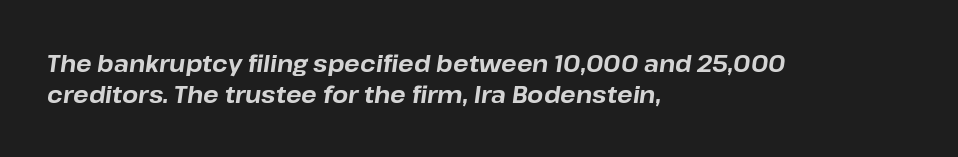
Q: Is the text bold? A: Yes.
Q: Is the text italic (slanted)? A: Yes, it leans right by about 8 degrees.
Q: Is the text underlined? A: No.
Q: How is the paragraph aligned? A: Left-aligned.
Q: Is the spacing between letters normal or unusually wide? A: Normal.
Q: Is the spacing between lines tight, normal or loose? A: Normal.
